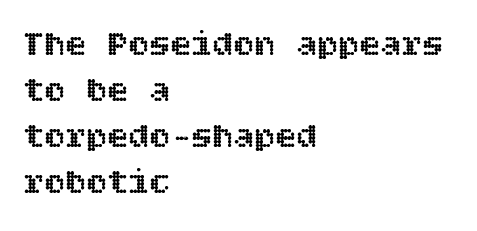
Q: Is the text italic (slanted)? A: No, it is upright.
Q: Is the text underlined? A: No.
Q: How is the paragraph aligned? A: Left-aligned.
Q: Is the spacing between letters normal or unusually wide? A: Normal.
Q: Is the spacing between lines tight, normal or loose? A: Normal.
Q: Width (condensed, normal, or wide)? A: Normal.
Q: x-height? A: Large.
